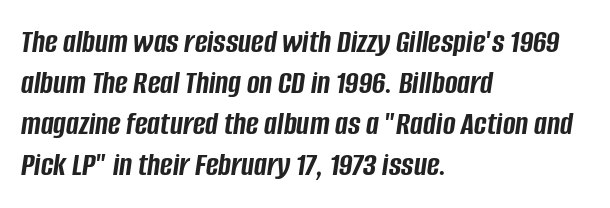
Q: Is the text bold? A: Yes.
Q: Is the text italic (slanted)? A: Yes, it leans right by about 8 degrees.
Q: Is the text underlined? A: No.
Q: How is the paragraph aligned? A: Left-aligned.
Q: Is the spacing between letters normal or unusually wide? A: Normal.
Q: Width (condensed, normal, or wide)? A: Condensed.
Q: Stroke contrast? A: Low.
Q: x-height? A: Large.
Q: Monospaced? A: No.
